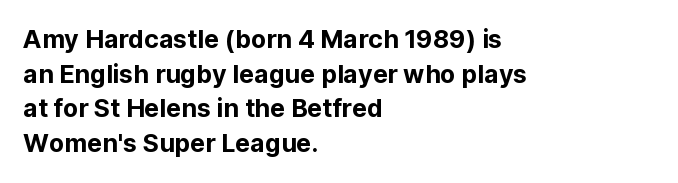
{"italic": "no", "underline": "no", "align": "left", "line_spacing": "normal", "line_spacing_ratio": 1.39, "letter_spacing": "normal", "letter_spacing_em": 0.0, "glyph_px": 25}
